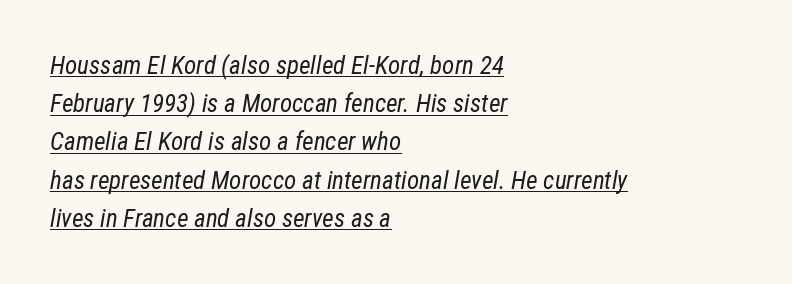
The image shows 25 px text type, italic (leaning right); set left-aligned, normal line spacing (1.53x), normal letter spacing, underlined.
